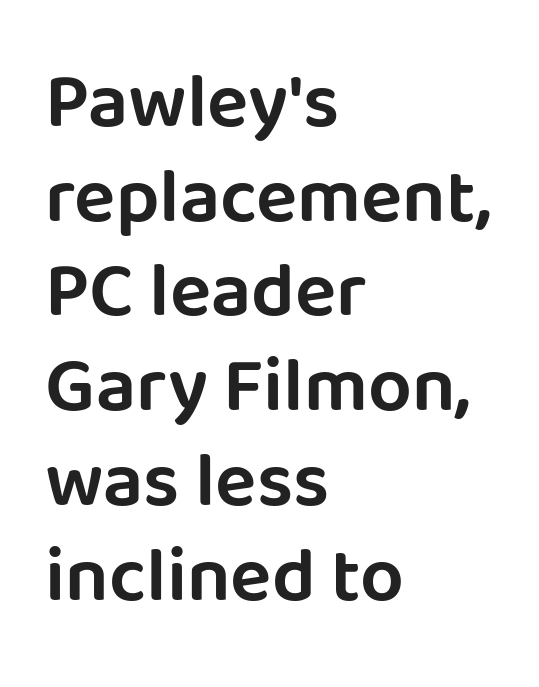
The image shows 77 px sans-serif type, upright; set left-aligned, line spacing 1.23x, normal letter spacing, not underlined; low stroke contrast and a large x-height.
